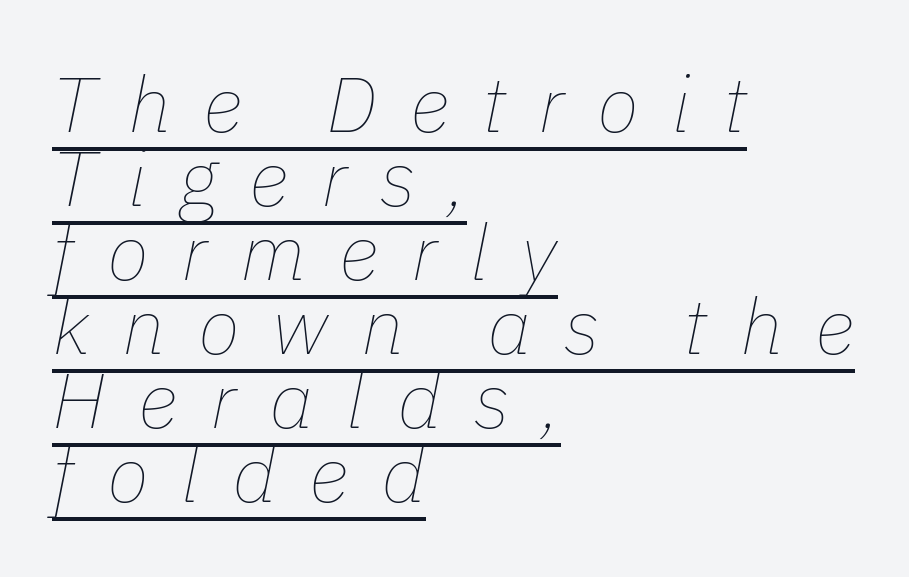
Q: Is the text bold? A: No.
Q: Is the text italic (slanted)? A: Yes, it leans right by about 11 degrees.
Q: Is the text underlined? A: Yes.
Q: How is the paragraph aligned? A: Left-aligned.
Q: Is the spacing between letters normal or unusually wide? A: Unusually wide.
Q: Is the spacing between lines tight, normal or loose? A: Tight.
Q: Width (condensed, normal, or wide)? A: Normal.
Q: Stroke contrast? A: Low.
Q: x-height? A: Medium.
Q: Monospaced? A: No.
